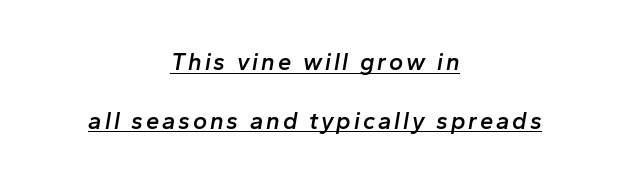
A student would call this center alignment; a typographer would say set centered. Whoever set this chose breathing room over compactness in the vertical rhythm. Weight: semibold (demi). The typography opts for an oblique posture over an upright one.
